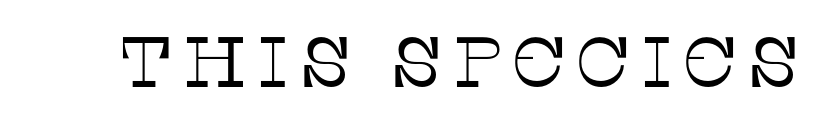
The image shows 71 px thin serif type, upright; set not underlined; low stroke contrast and a large x-height.
